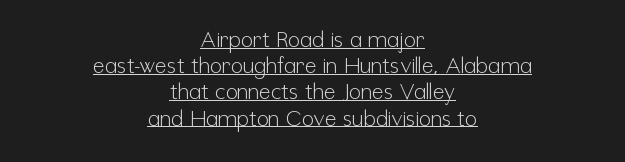
Q: Is the text bold? A: No.
Q: Is the text italic (slanted)? A: No, it is upright.
Q: Is the text underlined? A: Yes.
Q: How is the paragraph aligned? A: Centered.
Q: Is the spacing between letters normal or unusually wide? A: Normal.
